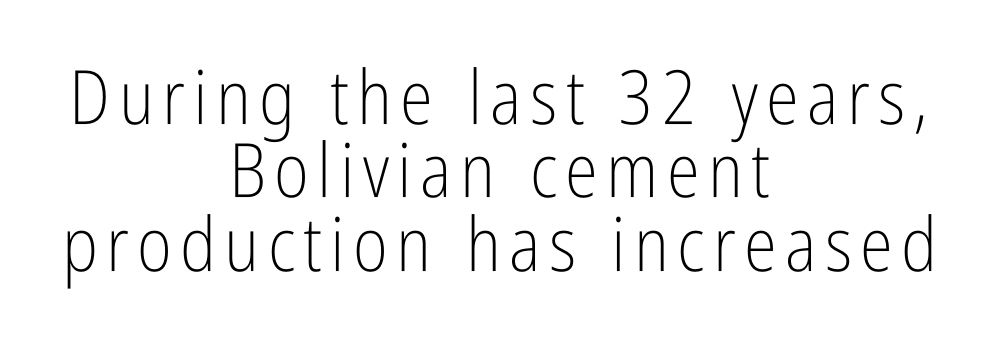
The image shows 75 px light, condensed sans-serif type, upright; set centered, tight line spacing (0.98x), not underlined; low stroke contrast and a medium x-height.
